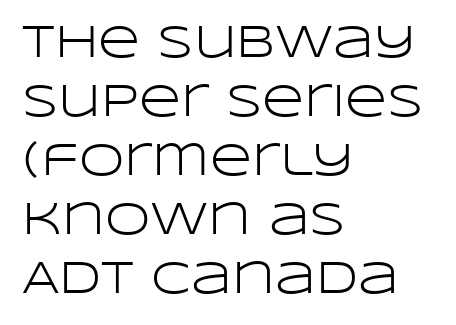
{"serif": "no", "italic": "no", "bold": "no", "weight": "light", "width": "wide", "stroke_contrast": "low", "x_height": "large", "monospaced": "no", "underline": "no", "align": "left", "line_spacing": "normal", "line_spacing_ratio": 1.28, "letter_spacing": "normal", "letter_spacing_em": 0.0, "glyph_px": 46}
